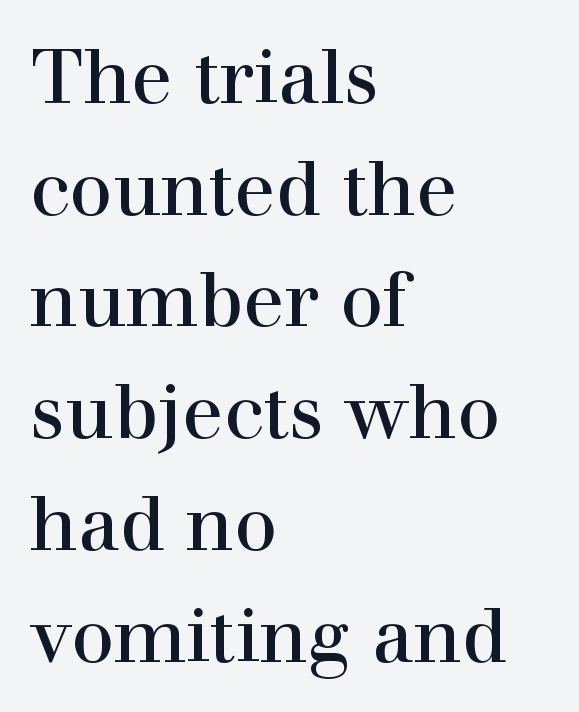
Q: Is the text bold? A: No.
Q: Is the text italic (slanted)? A: No, it is upright.
Q: Is the typeface a serif or a sans-serif typeface? A: Serif.
Q: Is the text underlined? A: No.
Q: How is the paragraph aligned? A: Left-aligned.
Q: Is the spacing between letters normal or unusually wide? A: Normal.
Q: Is the spacing between lines tight, normal or loose? A: Normal.
Q: Width (condensed, normal, or wide)? A: Normal.
Q: Stroke contrast? A: High.
Q: x-height? A: Medium.
Q: Monospaced? A: No.
